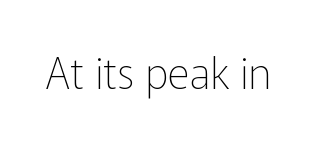
{"serif": "no", "italic": "no", "bold": "no", "weight": "thin", "width": "normal", "stroke_contrast": "low", "x_height": "medium", "monospaced": "no", "underline": "no", "letter_spacing": "normal", "letter_spacing_em": 0.0, "glyph_px": 43}
